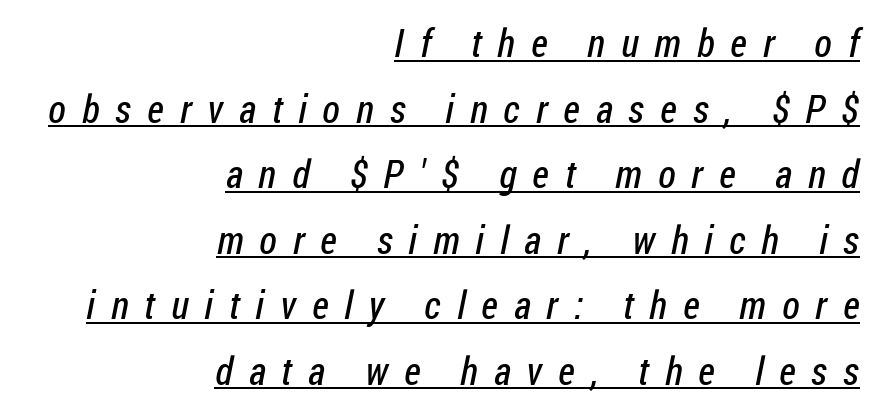
The image shows 39 px regular-weight, condensed sans-serif type; set right-aligned, normal line spacing (1.68x), unusually wide letter spacing (+0.41 em), underlined; low stroke contrast and a medium x-height.
